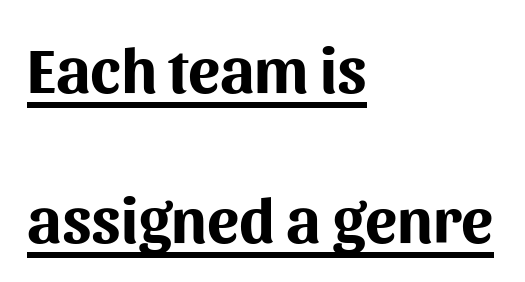
Upright lettering throughout. A typesetter would call this leading open, well beyond the default. What stands out about the letter spacing? Nothing — it is the standard amount. These lines are set flush left with a ragged right edge.
